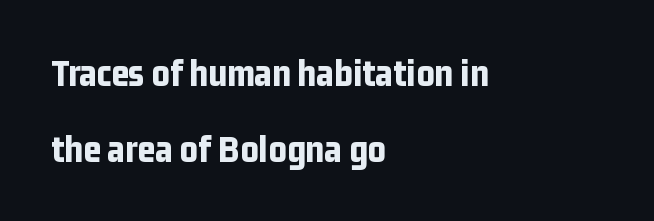
The face used here has the dense, thick strokes of a bold. Interline gaps are noticeably wide in this sample. Lines of text with bare space underneath. The rag falls on the right side of this text block. Designer's note — italics off, roman on. Observe the absence of serifs on each vertical stroke in this sample.
